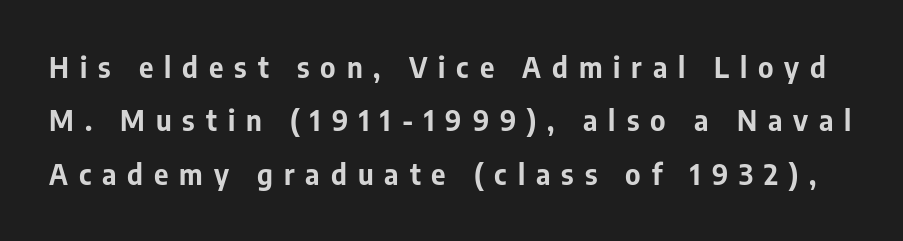
Is this a sans? Yes — the strokes have no serifs. Weight: bold. Vertical strokes here are truly vertical. The horizontal fit of the characters is loose and conspicuously gappy. Do the characters align in a grid? No, the font is proportional.
